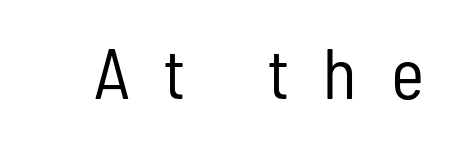
{"serif": "no", "italic": "no", "bold": "no", "weight": "regular", "width": "condensed", "stroke_contrast": "low", "x_height": "medium", "monospaced": "no", "underline": "no", "letter_spacing": "wide", "letter_spacing_em": 0.49, "glyph_px": 71}
